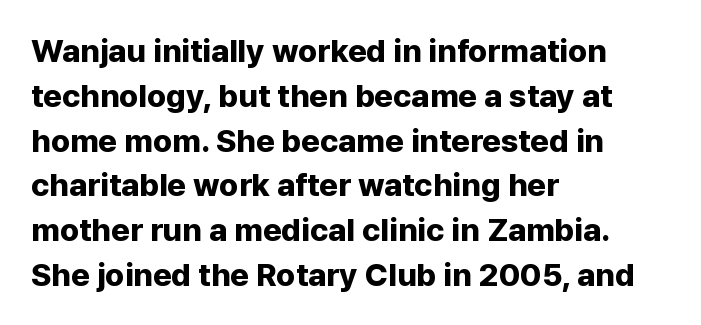
The image shows 32 px bold sans-serif type, upright; set left-aligned, normal line spacing (1.4x), normal letter spacing, not underlined; low stroke contrast and a medium x-height.
